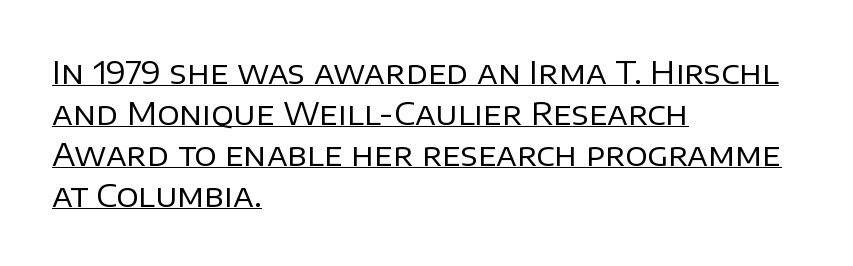
Caption: face not bold, strokes unweighted. Do the characters align in a grid? No, the font is proportional. The tracking reads as untouched default to a designer's eye. Whoever set this chose a conventional vertical rhythm. You can see a thin bar hugging the bottom of the glyphs. It's the straight-up-and-down kind of type.
